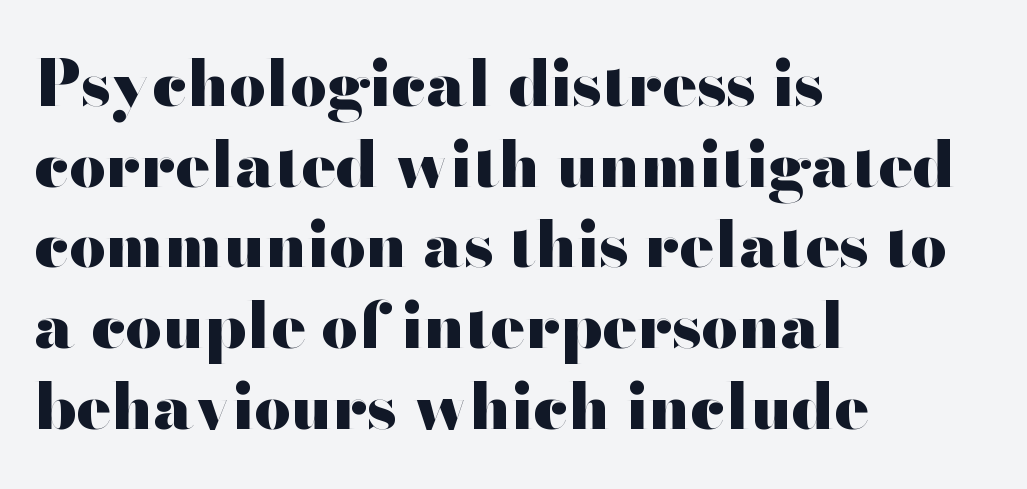
{"serif": "no", "italic": "no", "bold": "yes", "weight": "heavy", "width": "wide", "stroke_contrast": "high", "x_height": "small", "monospaced": "no", "underline": "no", "align": "left", "line_spacing": "normal", "line_spacing_ratio": 1.26, "letter_spacing": "normal", "letter_spacing_em": 0.0, "glyph_px": 64}
